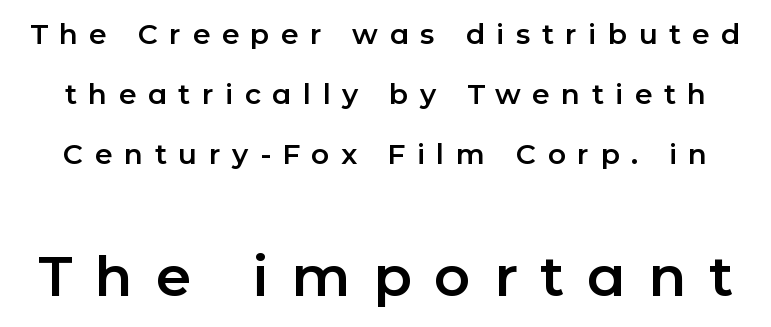
Check the space under the baseline: it is left empty. If you measured baseline to baseline, you'd find a long distance. The designer went with a sans here, leaving each stem footless. Do the letters lean? They stand straight.
